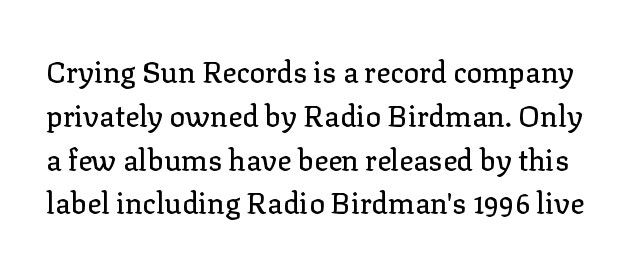
The image shows 29 px serif type, upright; set normal line spacing (1.51x), normal letter spacing, not underlined; low stroke contrast and a medium x-height.
